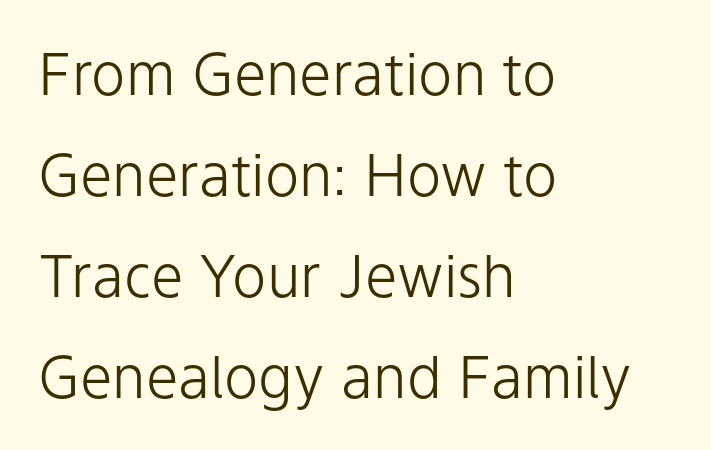
Q: Is the text bold? A: No.
Q: Is the text italic (slanted)? A: No, it is upright.
Q: Is the typeface a serif or a sans-serif typeface? A: Sans-serif.
Q: Is the text underlined? A: No.
Q: How is the paragraph aligned? A: Left-aligned.
Q: Is the spacing between letters normal or unusually wide? A: Normal.
Q: Width (condensed, normal, or wide)? A: Normal.
Q: Stroke contrast? A: Low.
Q: x-height? A: Medium.
Q: Monospaced? A: No.
